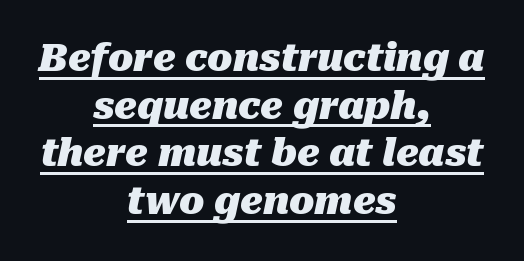
An italicized treatment has been applied to the whole sample. Look at the stroke-to-counter ratio: heavy, a bold. Think of a printed novel: that variable character pitch is what you see here. The words here are underlined.
